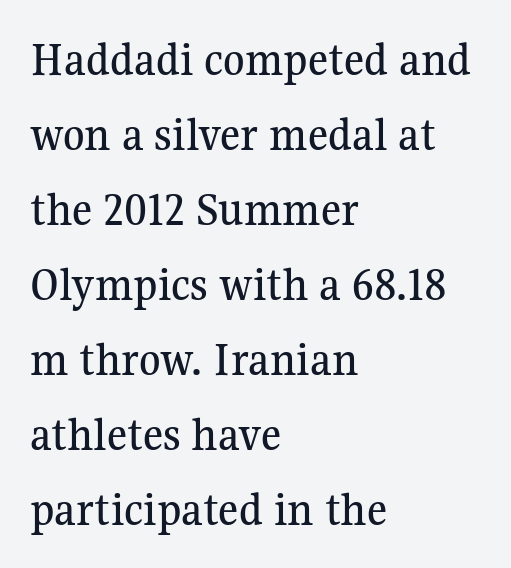
Each letter's strokes conclude with small projecting serifs. The ragged edge is on the right, which tells us the setting is flush left. The gap between lines stays unmarked. This is roman type, the default non-slanted kind. Spacing verdict: proportional, widths tailored to each character.
